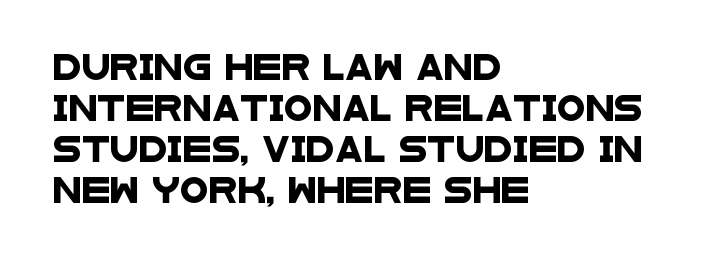
{"underline": "no", "align": "left", "line_spacing": "normal", "line_spacing_ratio": 1.58, "letter_spacing": "normal", "letter_spacing_em": 0.0, "glyph_px": 26}
